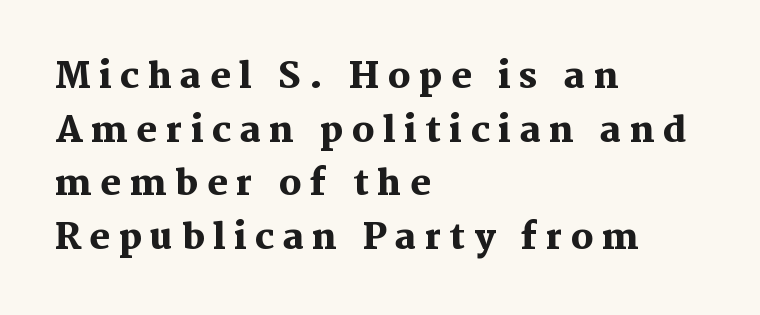
{"serif": "yes", "italic": "no", "bold": "yes", "weight": "heavy", "width": "normal", "stroke_contrast": "medium", "x_height": "medium", "monospaced": "no", "underline": "no", "align": "left", "line_spacing": "normal", "line_spacing_ratio": 1.53, "letter_spacing": "wide", "letter_spacing_em": 0.24, "glyph_px": 35}
